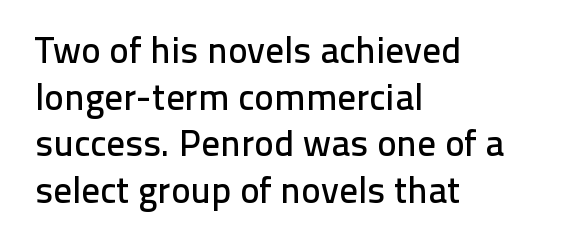
Beneath every word, the page is bare. Ordinary non-slanted type is in use. Do the characters align in a grid? No, the font is proportional. Is the letter spacing exaggerated? No — it looks like the ordinary default. The block of text has a typical density, with ordinary space between rows. Regarding serifs, this sample does without them.
